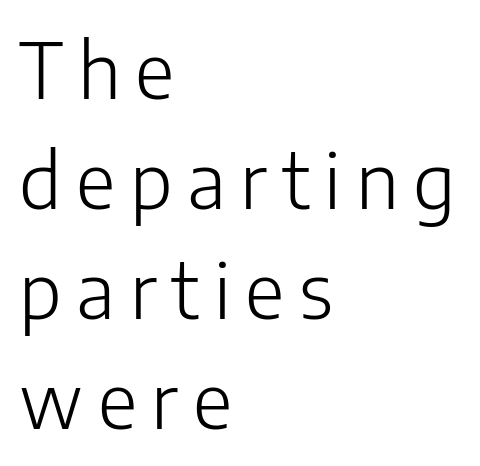
The image shows 77 px light sans-serif type, upright; set left-aligned, normal line spacing (1.43x), not underlined; low stroke contrast and a medium x-height.
